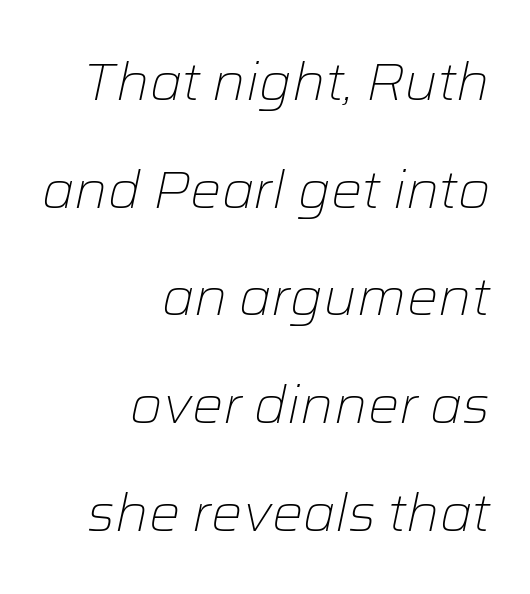
{"italic": "yes", "lean": "right", "slant_degrees": 12, "bold": "no", "weight": "light", "width": "normal", "stroke_contrast": "low", "x_height": "medium", "monospaced": "no", "underline": "no", "align": "right", "line_spacing": "loose", "line_spacing_ratio": 2.07, "letter_spacing": "normal", "letter_spacing_em": 0.0, "glyph_px": 52}
